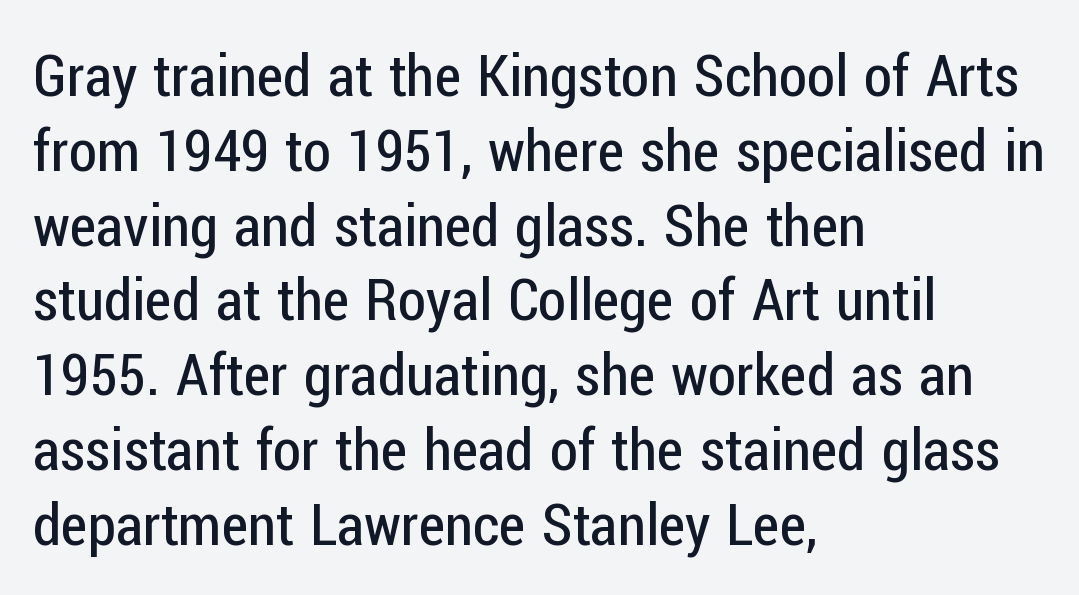
The image shows 58 px regular-weight, condensed sans-serif type, upright; set left-aligned, normal line spacing (1.29x), normal letter spacing, not underlined; low stroke contrast and a medium x-height.
